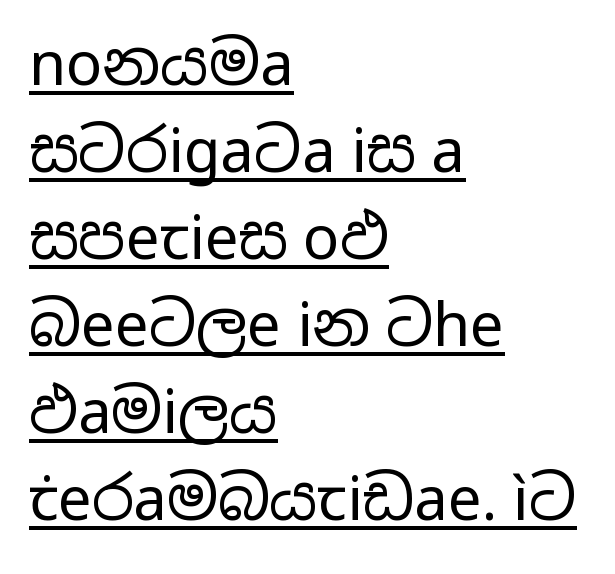
Q: Is the text bold? A: No.
Q: Is the text italic (slanted)? A: No, it is upright.
Q: Is the typeface a serif or a sans-serif typeface? A: Sans-serif.
Q: Is the text underlined? A: Yes.
Q: How is the paragraph aligned? A: Left-aligned.
Q: Is the spacing between letters normal or unusually wide? A: Normal.
Q: Is the spacing between lines tight, normal or loose? A: Normal.
Q: Width (condensed, normal, or wide)? A: Wide.
Q: Stroke contrast? A: Low.
Q: x-height? A: Medium.
Q: Monospaced? A: No.
